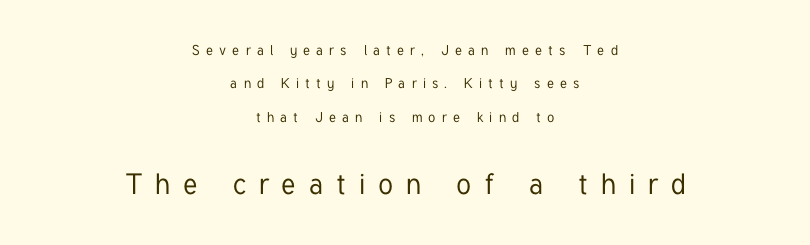
Nope, not italic — everything's standing straight. The lower block of text is set noticeably larger than the block above it. These lines are rendered in a variable-pitch font. No feet cap the strokes, marking this as sans-serif type. These lines stack symmetrically, like a column narrowing and widening about its center. Honestly, there is no underline to notice here at all.
